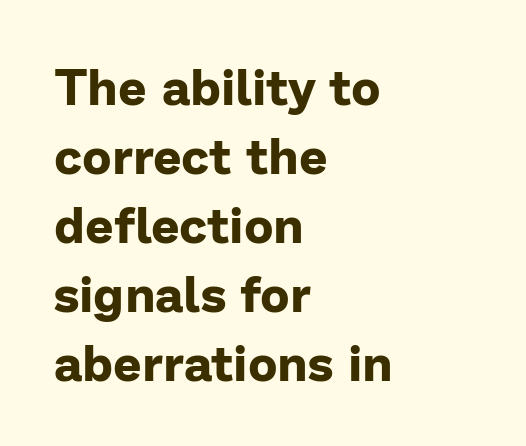
The image shows 50 px bold sans-serif type, upright; set left-aligned, normal line spacing (1.38x), normal letter spacing, not underlined; low stroke contrast and a medium x-height.
